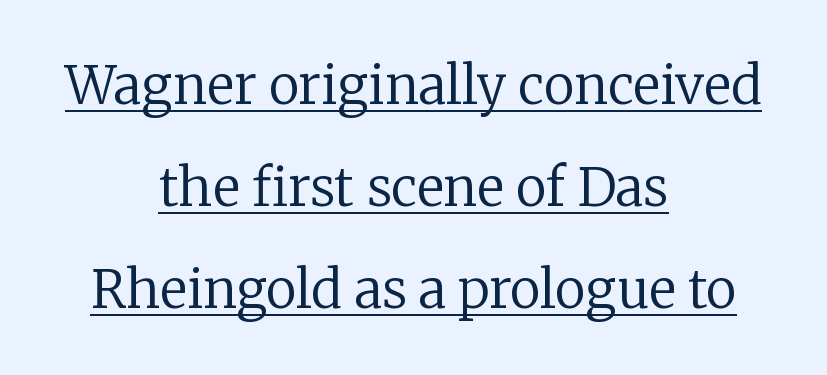
{"serif": "yes", "italic": "no", "bold": "no", "weight": "regular", "width": "normal", "stroke_contrast": "low", "x_height": "medium", "monospaced": "no", "underline": "yes", "align": "center", "line_spacing": "loose", "line_spacing_ratio": 1.96, "letter_spacing": "normal", "letter_spacing_em": 0.0, "glyph_px": 52}
